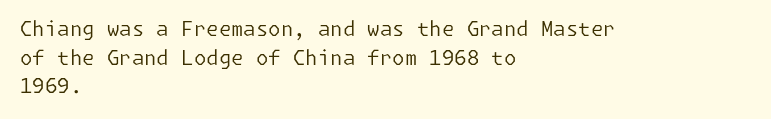
Honestly, the letter spacing is just normal — you wouldn't notice it. Every row of glyphs begins at an identical x-position on the left. The lettering holds an erect, upright posture throughout. A typesetter would call this leading conventional body-copy spacing.
